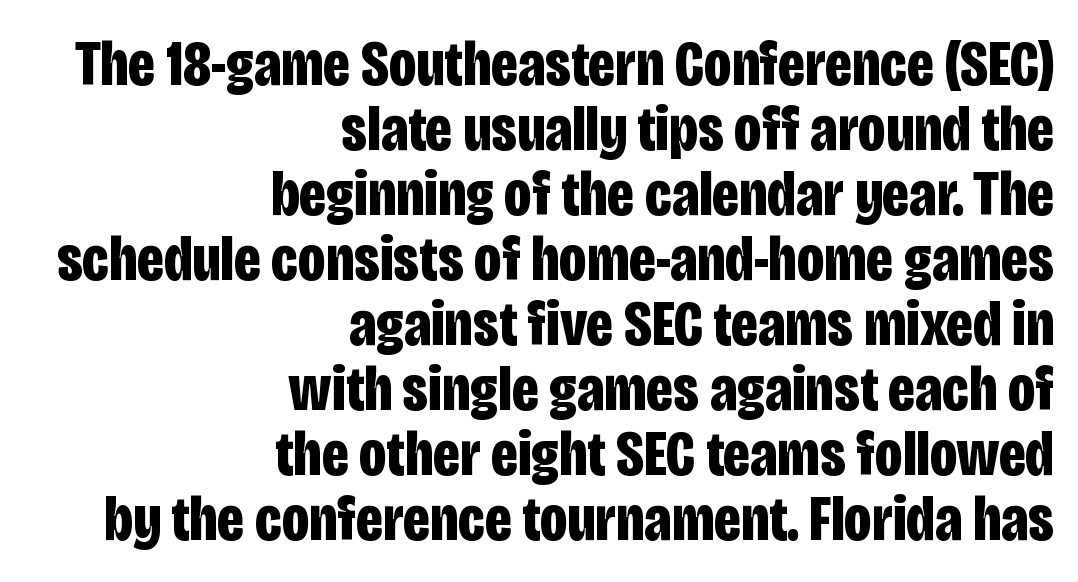
The image shows 65 px bold, condensed sans-serif type, upright; set right-aligned, tight line spacing (1.0x), normal letter spacing, not underlined; low stroke contrast and a large x-height.
